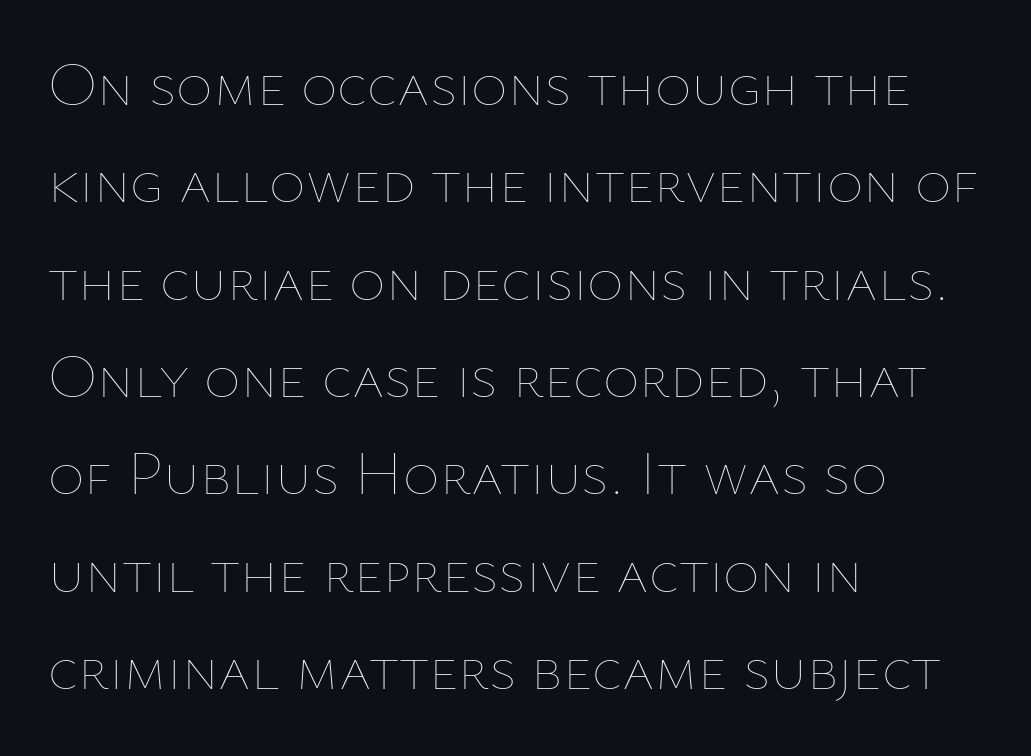
The image shows 62 px thin type, upright; set left-aligned, normal line spacing (1.57x), normal letter spacing, not underlined; low stroke contrast and a medium x-height.
